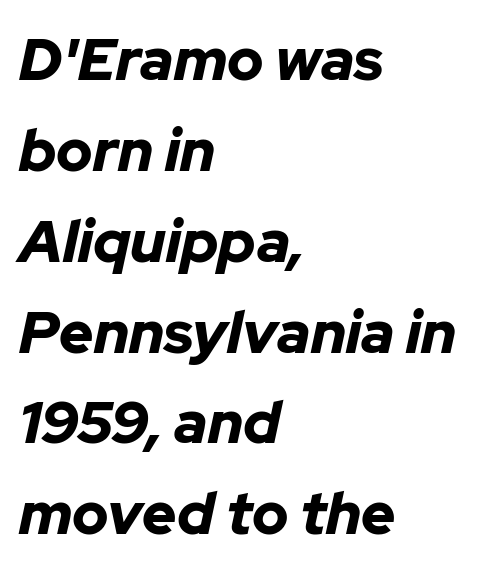
Q: Is the text bold? A: Yes.
Q: Is the text italic (slanted)? A: Yes, it leans right by about 12 degrees.
Q: Is the text underlined? A: No.
Q: How is the paragraph aligned? A: Left-aligned.
Q: Is the spacing between letters normal or unusually wide? A: Normal.
Q: Is the spacing between lines tight, normal or loose? A: Normal.
Q: Width (condensed, normal, or wide)? A: Normal.
Q: Stroke contrast? A: Low.
Q: x-height? A: Medium.
Q: Monospaced? A: No.
